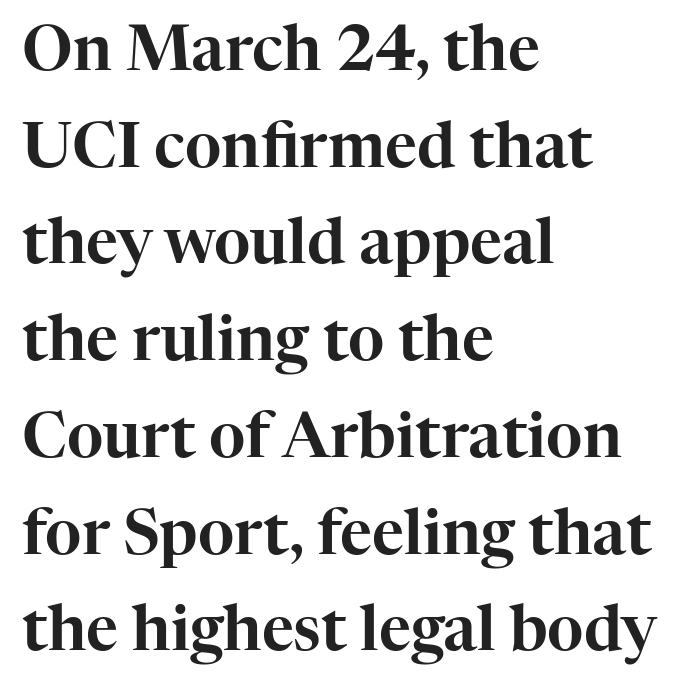
In CSS terms this would be text-align: left. If you drew a line through each stem, it would be perfectly vertical. The words here are not underlined. Is the letter spacing exaggerated? No — it looks like the ordinary default. The space between consecutive lines is moderate.
